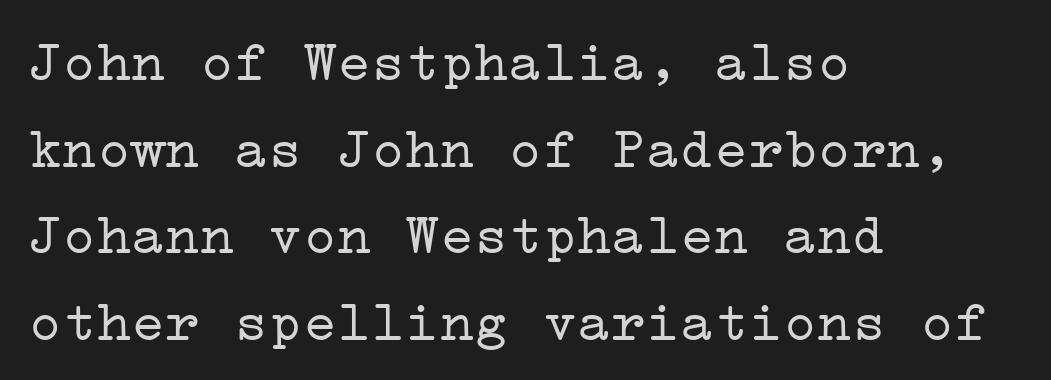
Honestly, the row spacing looks completely unremarkable. Stroke thickness stays within the range of a standard reading face or lighter. Each letter's strokes conclude with small projecting serifs. Nobody touched the tracking dial on this one. No word sits above an underline. Vertical strokes here are truly vertical.
